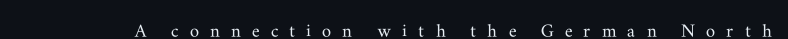
Q: Is the text italic (slanted)? A: No, it is upright.
Q: Is the text underlined? A: No.
Q: Is the spacing between letters normal or unusually wide? A: Unusually wide.
